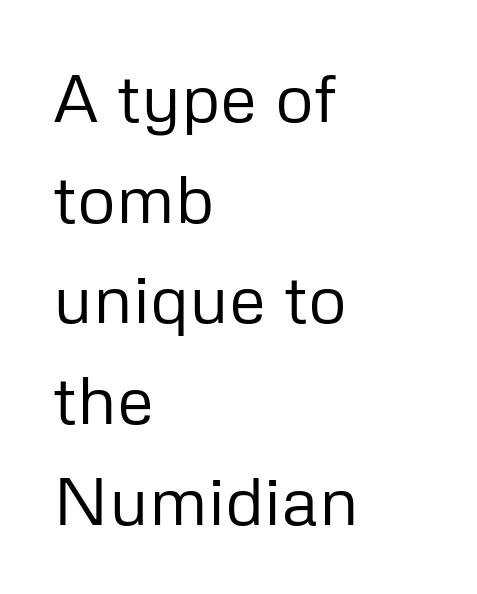
The image shows 68 px regular-weight sans-serif type, upright; set left-aligned, normal line spacing (1.48x), normal letter spacing, not underlined; low stroke contrast and a medium x-height.
